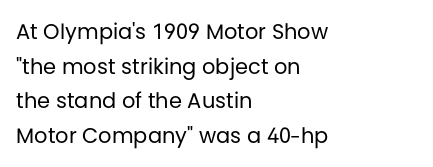
Posture: upright roman. This rendering uses left alignment, leaving the right contour irregular. One glance says typical: line gaps are just what's usual. Characters follow at the spacing the type designer built in.
